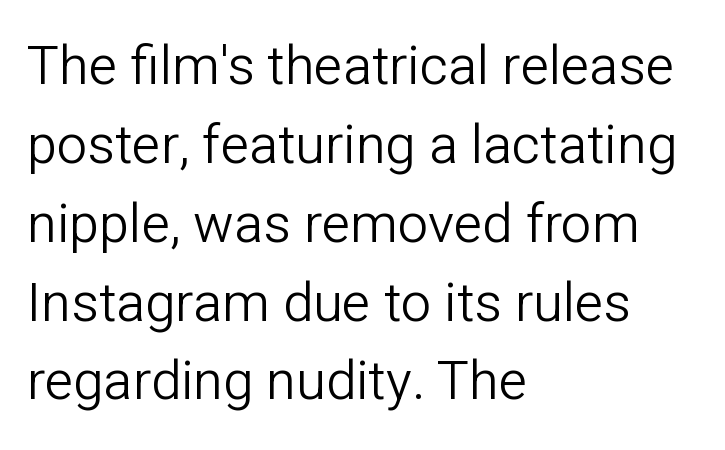
The image shows 54 px light sans-serif type, upright; set left-aligned, normal line spacing (1.46x), normal letter spacing, not underlined; low stroke contrast and a medium x-height.
